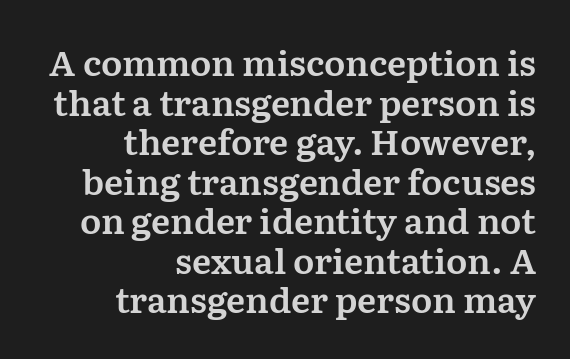
{"serif": "yes", "italic": "no", "width": "normal", "stroke_contrast": "medium", "x_height": "medium", "monospaced": "no", "underline": "no", "align": "right", "line_spacing": "tight", "line_spacing_ratio": 1.13, "letter_spacing": "normal", "letter_spacing_em": 0.0, "glyph_px": 35}
